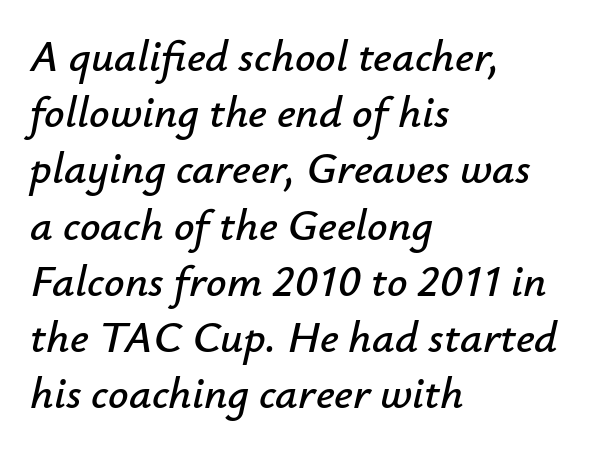
{"italic": "yes", "lean": "right", "slant_degrees": 12, "width": "normal", "stroke_contrast": "low", "x_height": "small", "monospaced": "no", "underline": "no", "align": "left", "line_spacing": "normal", "line_spacing_ratio": 1.25, "letter_spacing": "normal", "letter_spacing_em": 0.0, "glyph_px": 45}
